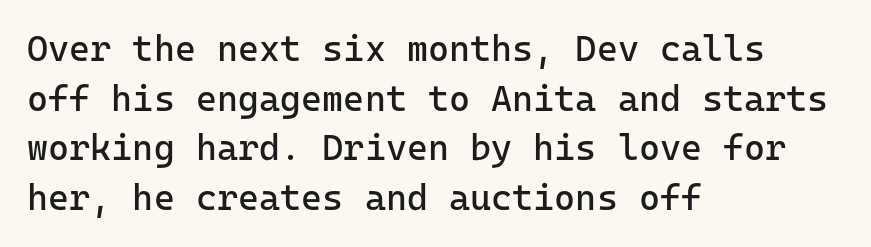
The axis of the letterforms is exactly vertical. Plain, unruled lines of type. Leading matches the norm, producing a regular column. The typeface chosen for these lines omits serifs. Horizontally, the lines are justified to the leading edge only. Weight: not bold — regular or lighter.
